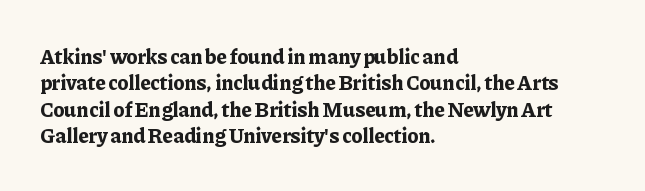
What weight is shown? A full bold with thick strokes. The lettering holds an erect, upright posture throughout. Plain, unruled lines of type. The rendering keeps characters at their native spacing. Leading: standard.
